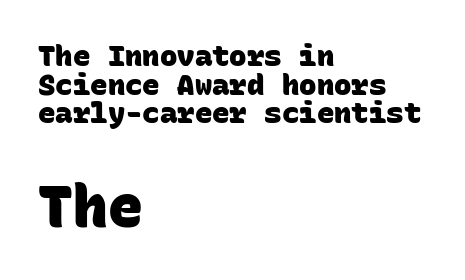
Q: Is the text bold? A: Yes.
Q: Is the typeface a serif or a sans-serif typeface? A: Sans-serif.
Q: Is the text underlined? A: No.
Q: How is the paragraph aligned? A: Left-aligned.
Q: Is the spacing between letters normal or unusually wide? A: Normal.
Q: Is the spacing between lines tight, normal or loose? A: Tight.
Q: Which block of text is set in a larger size, the first (top) or the second (bottom)? A: The second (bottom) one.
Q: Width (condensed, normal, or wide)? A: Normal.
Q: Stroke contrast? A: Low.
Q: x-height? A: Large.
Q: Monospaced? A: Yes.
